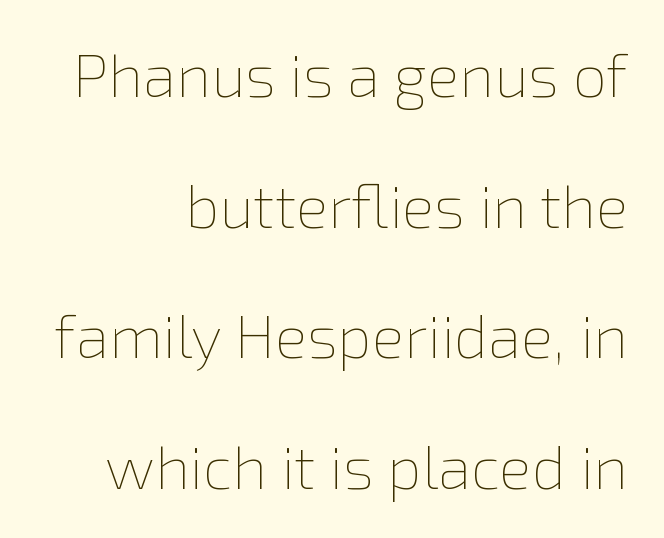
Q: Is the text bold? A: No.
Q: Is the text italic (slanted)? A: No, it is upright.
Q: Is the text underlined? A: No.
Q: How is the paragraph aligned? A: Right-aligned.
Q: Is the spacing between letters normal or unusually wide? A: Normal.
Q: Is the spacing between lines tight, normal or loose? A: Loose.
Q: Width (condensed, normal, or wide)? A: Normal.
Q: Stroke contrast? A: Low.
Q: x-height? A: Medium.
Q: Monospaced? A: No.
